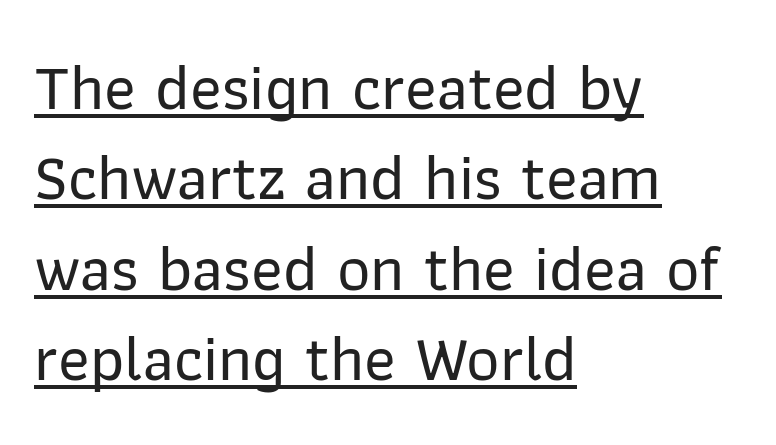
Line beginnings align vertically; line endings do not. Quick note: interline space is typical. The typography opts for an upright posture over an oblique one. This rendering employs a face without finishing strokes, i.e., a sans-serif. Proportional: the letters do not fall into vertical columns. Like a heading marked for emphasis, these lines bear an underscore.
